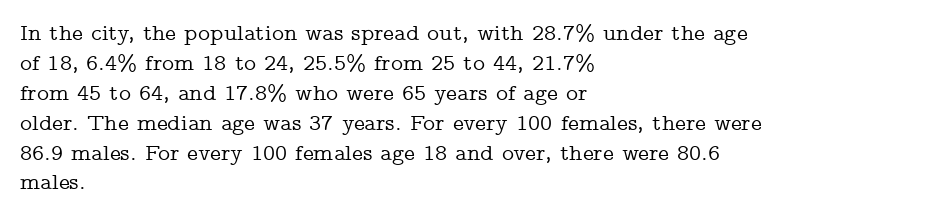
The rendering keeps characters at their native spacing. The string is rendered with underlining switched off. It's the straight-up-and-down kind of type. The paragraph has a hard left edge and a soft right edge. One glance says typical: line gaps are just what's usual.
